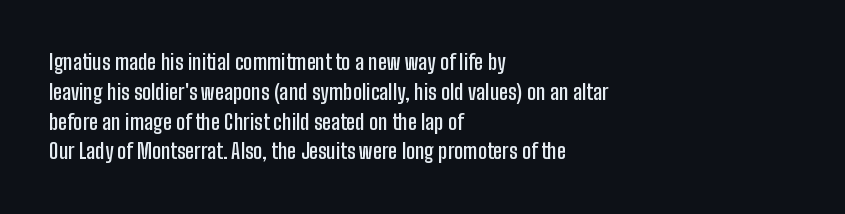
{"italic": "no", "bold": "semi", "underline": "no", "align": "left", "line_spacing": "normal", "line_spacing_ratio": 1.42, "letter_spacing": "normal", "letter_spacing_em": 0.0, "glyph_px": 21}
